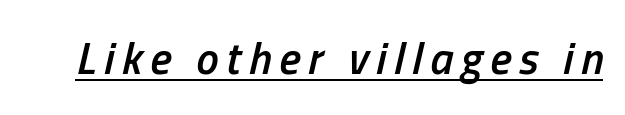
{"italic": "yes", "lean": "right", "slant_degrees": 13, "bold": "semi", "weight": "semibold", "width": "condensed", "stroke_contrast": "low", "x_height": "medium", "monospaced": "no", "underline": "yes", "glyph_px": 45}
